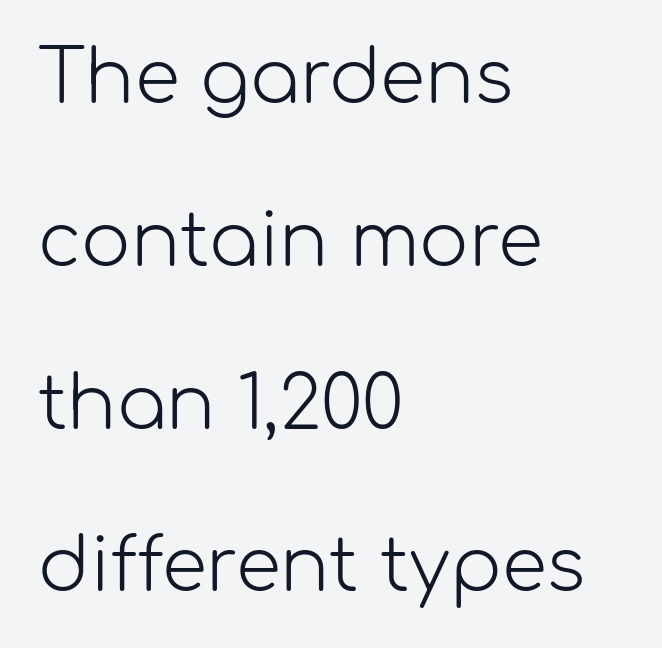
The image shows 73 px light sans-serif type, upright; set left-aligned, loose line spacing (2.23x), normal letter spacing, not underlined; low stroke contrast and a medium x-height.
